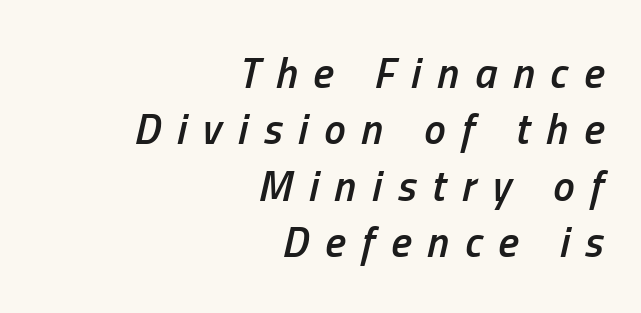
{"italic": "yes", "lean": "right", "slant_degrees": 13, "bold": "semi", "weight": "semibold", "width": "condensed", "stroke_contrast": "low", "x_height": "medium", "monospaced": "no", "underline": "no", "align": "right", "line_spacing": "normal", "line_spacing_ratio": 1.31, "letter_spacing": "wide", "letter_spacing_em": 0.37, "glyph_px": 43}
